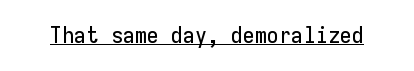
The image shows 22 px text type, upright; set normal letter spacing, underlined.
